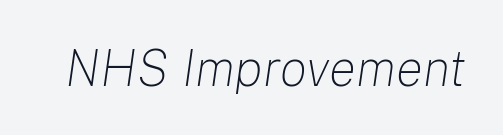
Q: Is the text bold? A: No.
Q: Is the text italic (slanted)? A: Yes, it leans right by about 8 degrees.
Q: Is the text underlined? A: No.
Q: Is the spacing between letters normal or unusually wide? A: Normal.
Q: Width (condensed, normal, or wide)? A: Normal.
Q: Stroke contrast? A: Low.
Q: x-height? A: Medium.
Q: Monospaced? A: No.
